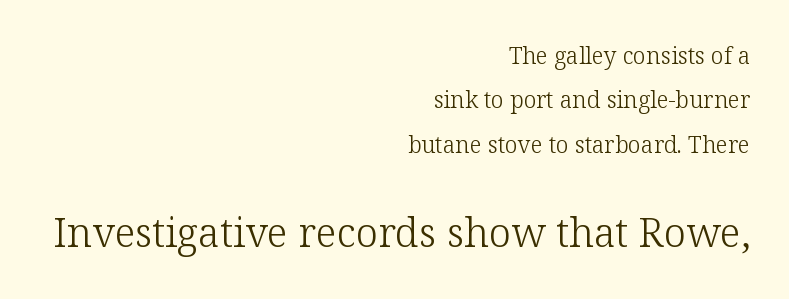
{"serif": "yes", "italic": "no", "bold": "no", "weight": "light", "width": "normal", "stroke_contrast": "low", "x_height": "medium", "monospaced": "no", "underline": "no", "align": "right", "line_spacing": "loose", "line_spacing_ratio": 1.93, "letter_spacing": "normal", "letter_spacing_em": 0.0, "larger_block": "second", "size_ratio": 1.74, "glyph_px": 40}
